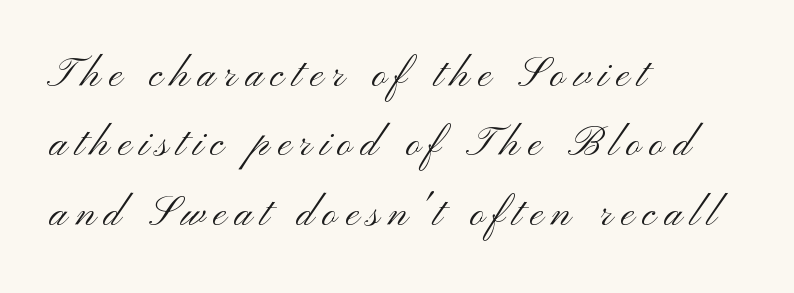
{"serif": "no", "bold": "no", "weight": "light", "width": "wide", "stroke_contrast": "medium", "x_height": "small", "monospaced": "no", "underline": "no", "align": "left", "line_spacing": "normal", "line_spacing_ratio": 1.36, "glyph_px": 51}
